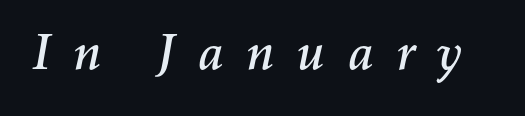
Q: Is the text italic (slanted)? A: Yes, it leans right by about 11 degrees.
Q: Is the text underlined? A: No.
Q: Is the spacing between letters normal or unusually wide? A: Unusually wide.
Q: Width (condensed, normal, or wide)? A: Normal.
Q: Stroke contrast? A: Medium.
Q: x-height? A: Medium.
Q: Monospaced? A: No.
